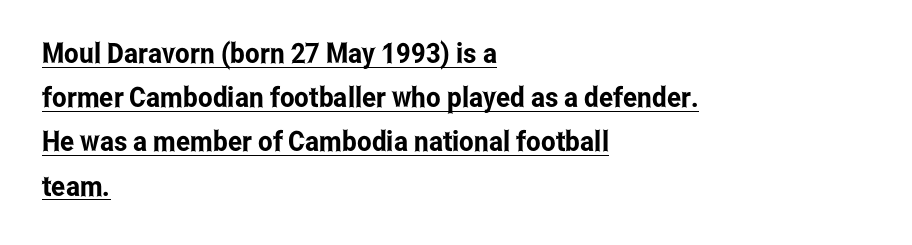
The image shows 28 px condensed sans-serif type, upright; set left-aligned, normal line spacing (1.58x), normal letter spacing, underlined; low stroke contrast and a medium x-height.
